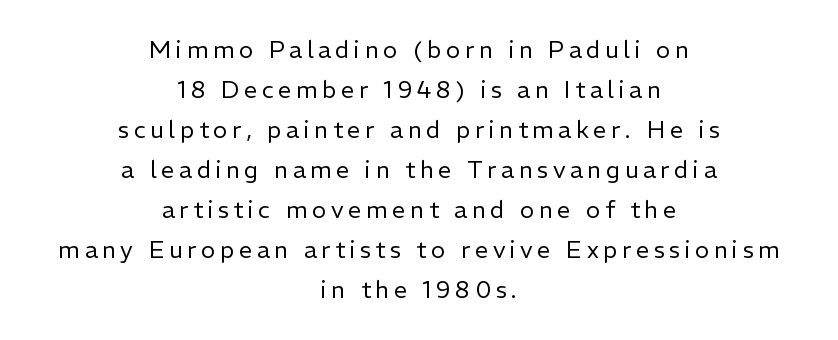
Compared with a flush-left layout, this one balances lines on the center instead. A light-to-regular cut is what we see here. The line-height multiplier appears to be the usual default. The gap between lines stays unmarked.
